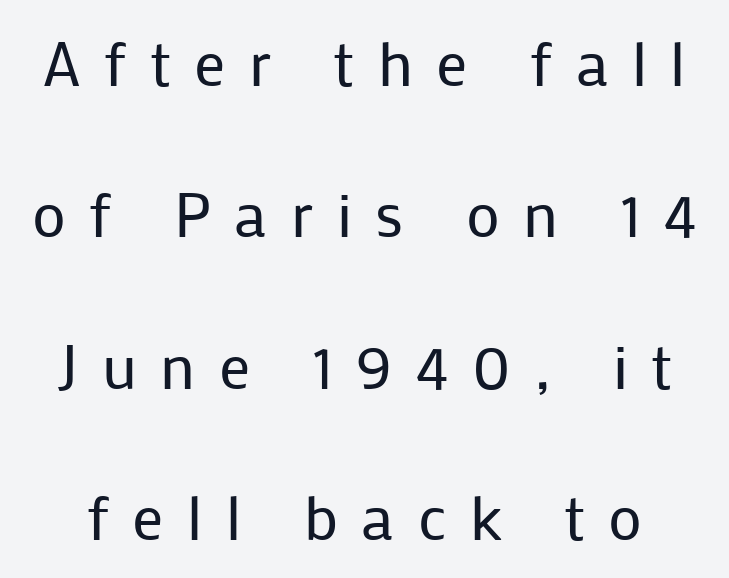
Q: Is the text bold? A: No.
Q: Is the text italic (slanted)? A: No, it is upright.
Q: Is the typeface a serif or a sans-serif typeface? A: Sans-serif.
Q: Is the text underlined? A: No.
Q: Is the spacing between letters normal or unusually wide? A: Unusually wide.
Q: Is the spacing between lines tight, normal or loose? A: Loose.
Q: Width (condensed, normal, or wide)? A: Normal.
Q: Stroke contrast? A: Low.
Q: x-height? A: Medium.
Q: Monospaced? A: No.
